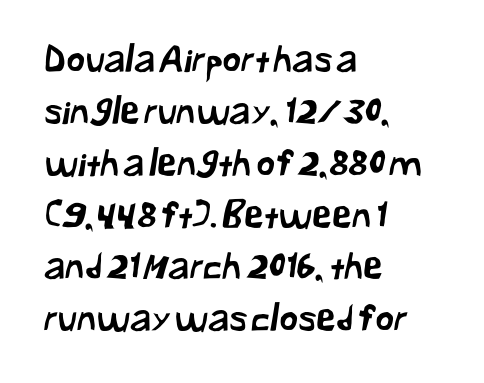
Q: Is the typeface a serif or a sans-serif typeface? A: Sans-serif.
Q: Is the text underlined? A: No.
Q: How is the paragraph aligned? A: Left-aligned.
Q: Is the spacing between letters normal or unusually wide? A: Normal.
Q: Is the spacing between lines tight, normal or loose? A: Normal.
Q: Width (condensed, normal, or wide)? A: Normal.
Q: Stroke contrast? A: Low.
Q: x-height? A: Medium.
Q: Monospaced? A: No.
